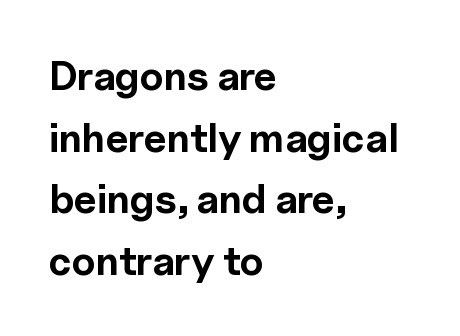
{"serif": "no", "italic": "no", "bold": "yes", "weight": "bold", "width": "normal", "x_height": "medium", "monospaced": "no", "underline": "no", "align": "left", "line_spacing": "normal", "line_spacing_ratio": 1.54, "letter_spacing": "normal", "letter_spacing_em": 0.0, "glyph_px": 40}
